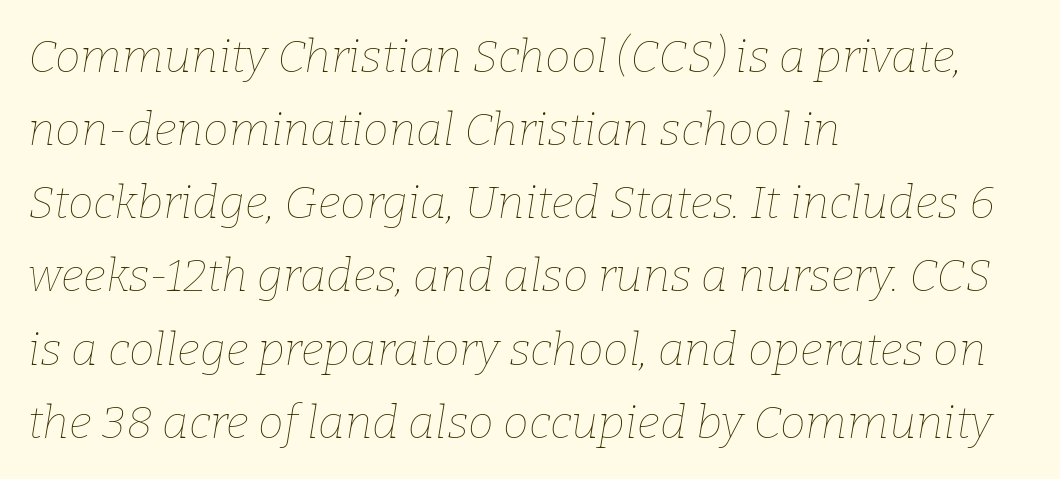
Q: Is the text bold? A: No.
Q: Is the text italic (slanted)? A: Yes, it leans right by about 9 degrees.
Q: Is the text underlined? A: No.
Q: How is the paragraph aligned? A: Left-aligned.
Q: Is the spacing between letters normal or unusually wide? A: Normal.
Q: Is the spacing between lines tight, normal or loose? A: Normal.
Q: Width (condensed, normal, or wide)? A: Normal.
Q: Stroke contrast? A: Low.
Q: x-height? A: Medium.
Q: Monospaced? A: No.
